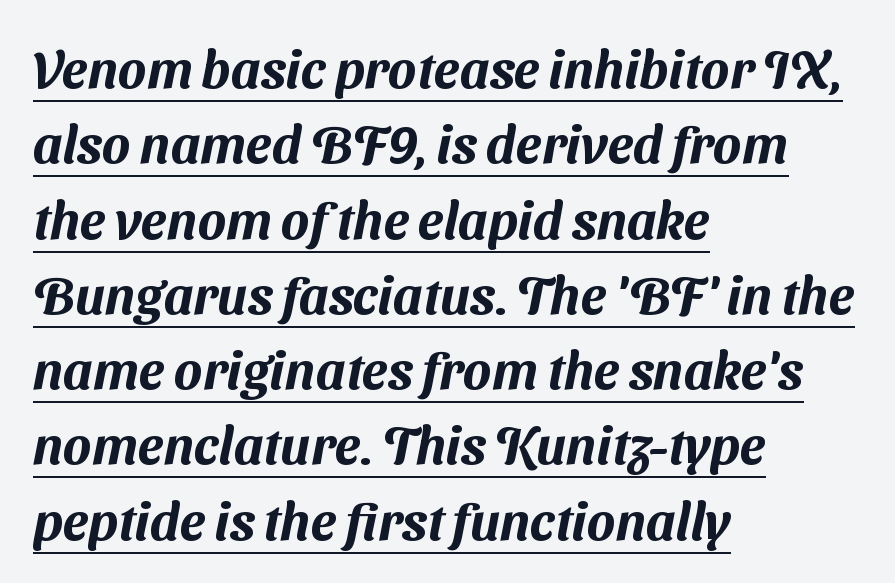
The image shows 53 px sans-serif type; set left-aligned, normal line spacing (1.42x), normal letter spacing, underlined; medium stroke contrast and a medium x-height.
